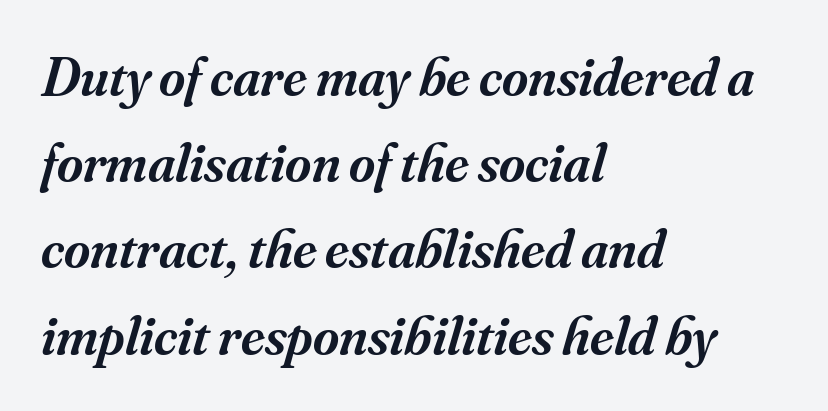
Letters rest on an invisible, unmarked baseline. The passage shown is typeset with a serif family. The gaps between neighbouring characters are ordinary and unremarkable. Characters are canted at an angle relative to the baseline's perpendicular. Looks like regular typesetting: each glyph gets only the width it needs. Leftover space on each line is placed entirely after the last word.
